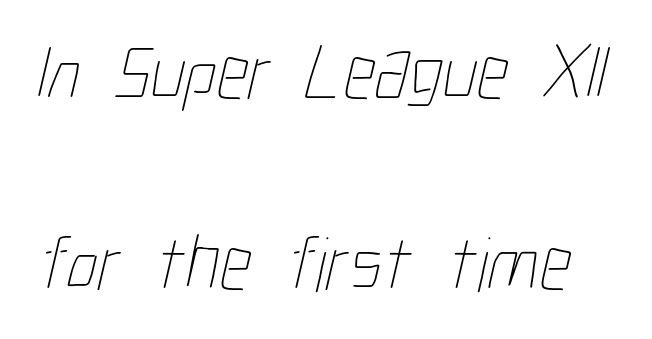
The image shows 78 px thin, condensed type; set loose line spacing (2.45x), normal letter spacing, not underlined; low stroke contrast and a medium x-height.
